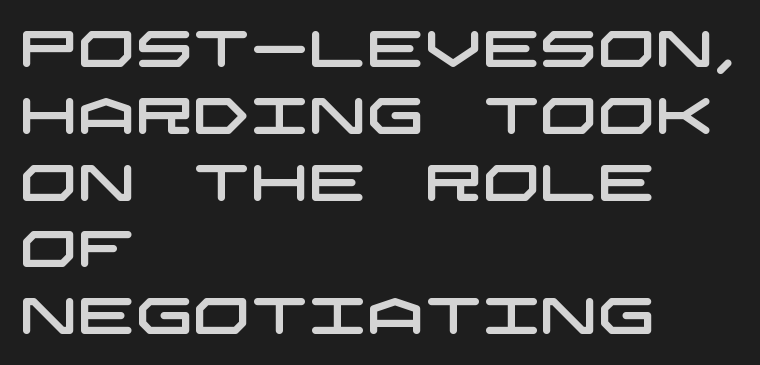
A typesetter would label this face a sans. Tracking value appears to be zero — textbook default spacing. The strip under each line holds only bare page. Regular leading. The ragged edge is on the right, which tells us the setting is flush left.
